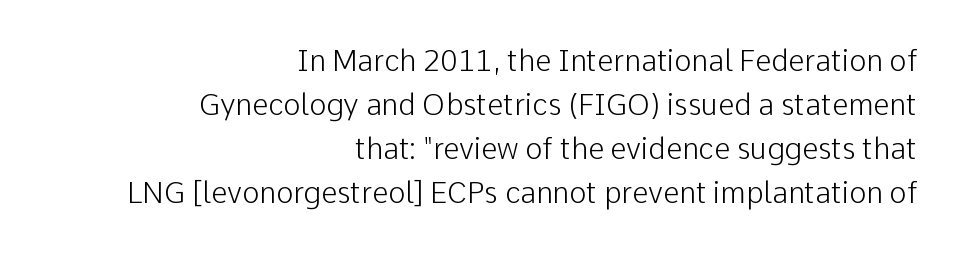
Q: Is the text bold? A: No.
Q: Is the text italic (slanted)? A: No, it is upright.
Q: Is the typeface a serif or a sans-serif typeface? A: Sans-serif.
Q: Is the text underlined? A: No.
Q: How is the paragraph aligned? A: Right-aligned.
Q: Is the spacing between letters normal or unusually wide? A: Normal.
Q: Is the spacing between lines tight, normal or loose? A: Normal.
Q: Width (condensed, normal, or wide)? A: Normal.
Q: Stroke contrast? A: Low.
Q: x-height? A: Medium.
Q: Monospaced? A: No.
